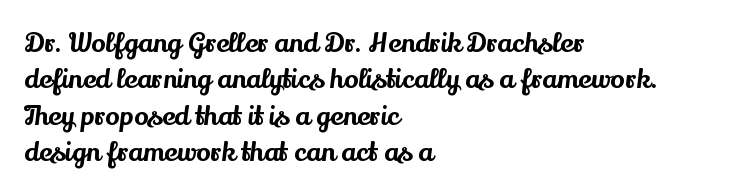
Tracking value appears to be zero — textbook default spacing. A clean baseline with only descenders dipping below it. Is the block centered? No — it sits flush against the left margin. Notice how descenders clear the ascenders below comfortably — that's standard leading.
